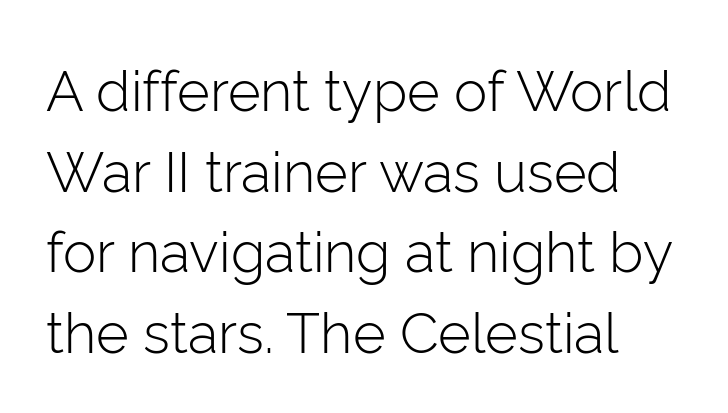
{"serif": "no", "italic": "no", "bold": "no", "weight": "light", "width": "normal", "stroke_contrast": "low", "x_height": "medium", "monospaced": "no", "underline": "no", "line_spacing": "normal", "line_spacing_ratio": 1.44, "letter_spacing": "normal", "letter_spacing_em": 0.0, "glyph_px": 56}
